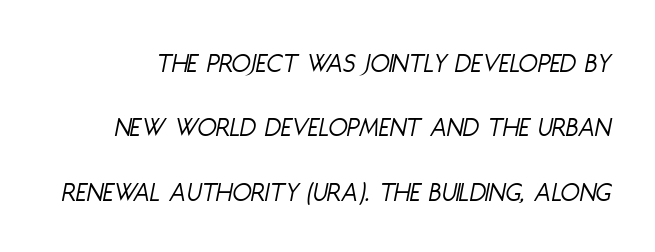
{"italic": "yes", "lean": "right", "slant_degrees": 11, "bold": "no", "weight": "light", "width": "condensed", "stroke_contrast": "low", "x_height": "large", "monospaced": "no", "underline": "no", "line_spacing": "loose", "line_spacing_ratio": 2.3, "letter_spacing": "normal", "letter_spacing_em": 0.0, "glyph_px": 28}
